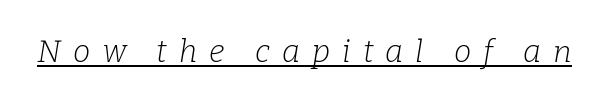
This rendering features underlined lettering. The type family on display is of the serif kind. No letter is thick-stroked: the sample isn't bold. Think of a printed novel: that variable character pitch is what you see here. Caption: expanded tracking, letters set apart.
